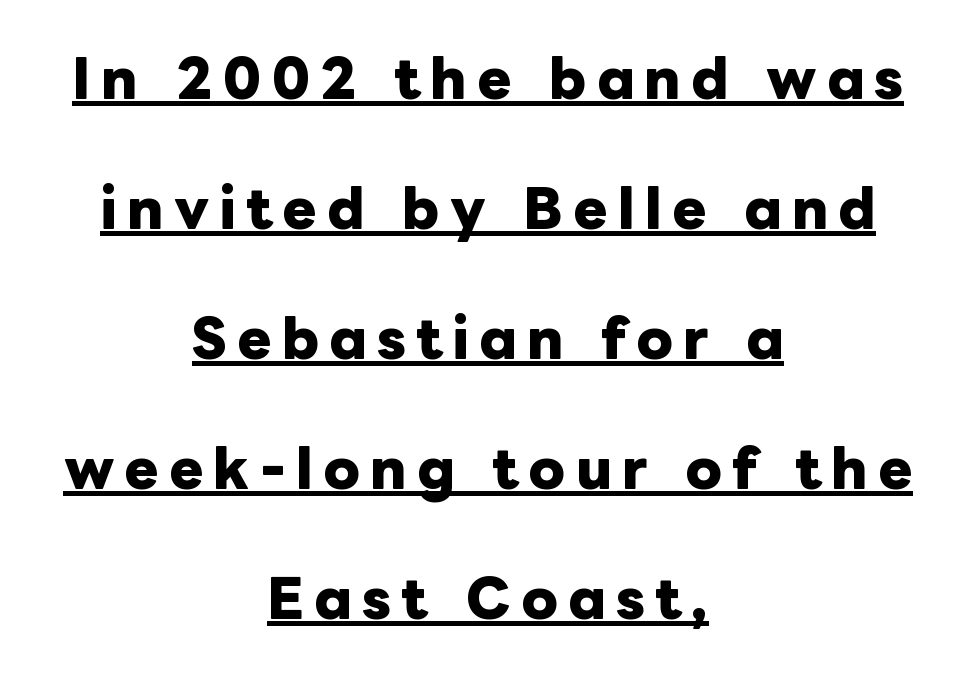
Q: Is the text bold? A: Yes.
Q: Is the text italic (slanted)? A: No, it is upright.
Q: Is the text underlined? A: Yes.
Q: How is the paragraph aligned? A: Centered.
Q: Is the spacing between lines tight, normal or loose? A: Loose.
Q: Width (condensed, normal, or wide)? A: Normal.
Q: Stroke contrast? A: Low.
Q: x-height? A: Medium.
Q: Monospaced? A: No.
